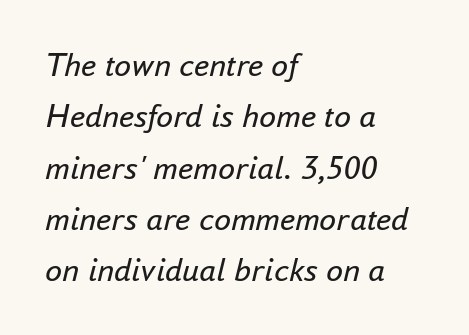
The image shows 34 px regular-weight type, italic (leaning right); set left-aligned, normal line spacing (1.51x), normal letter spacing, not underlined; low stroke contrast and a small x-height.
